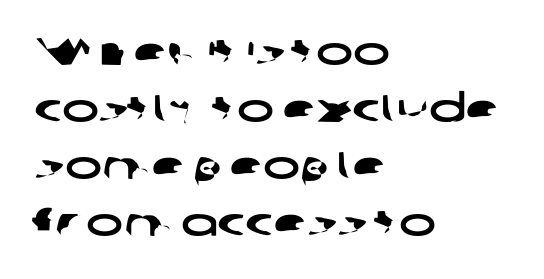
The image shows 39 px wide sans-serif type; set left-aligned, normal line spacing (1.46x), normal letter spacing, not underlined; low stroke contrast and a medium x-height.
